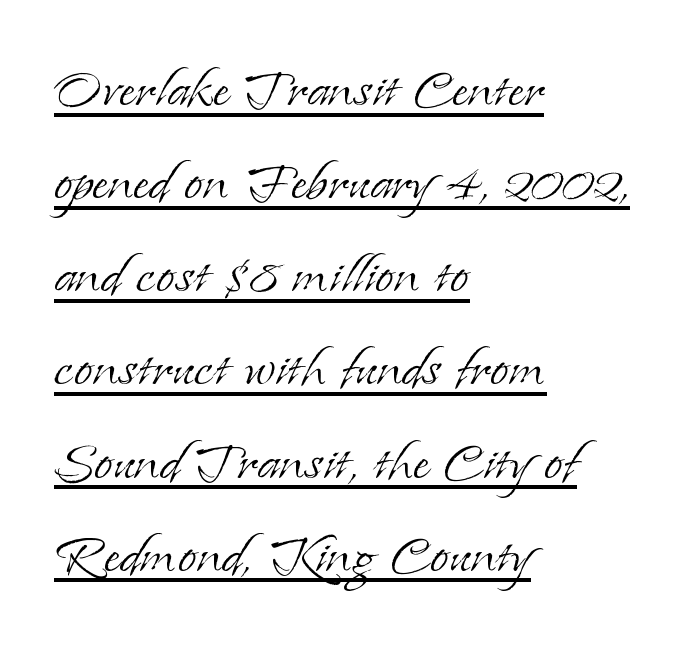
The image shows 68 px light serif type; set left-aligned, normal line spacing (1.37x), normal letter spacing, underlined; low stroke contrast and a small x-height.
